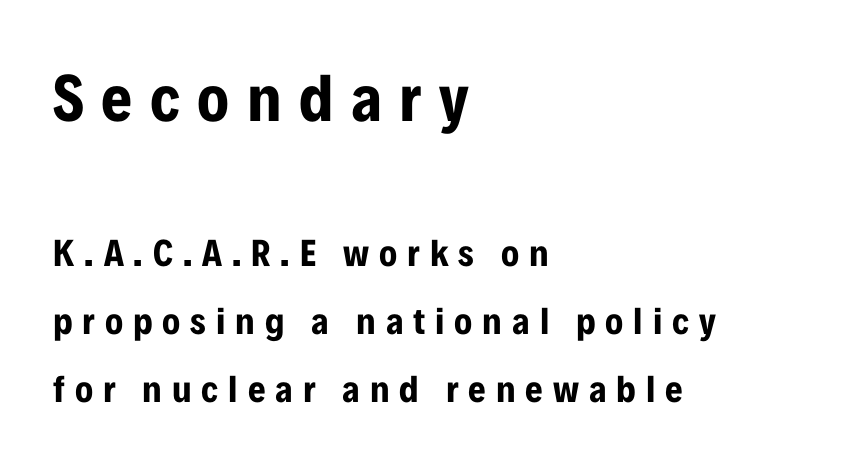
{"serif": "no", "italic": "no", "bold": "yes", "weight": "bold", "width": "condensed", "stroke_contrast": "low", "x_height": "medium", "monospaced": "no", "underline": "no", "align": "left", "line_spacing_ratio": 1.79, "letter_spacing": "wide", "letter_spacing_em": 0.26, "larger_block": "first", "size_ratio": 1.76, "glyph_px": 67}
